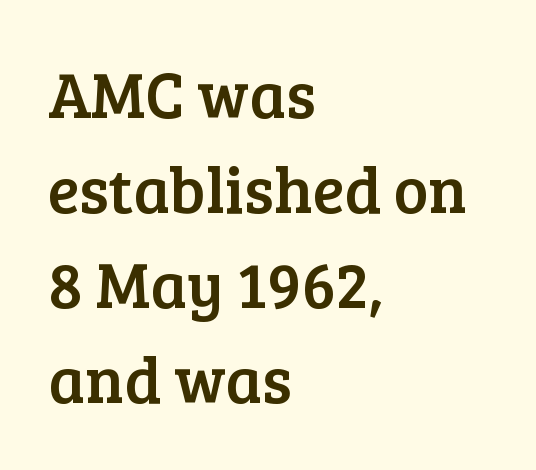
The text block is weighted toward the left margin, trailing off unevenly rightward. These lines are rendered in a variable-pitch font. To sum up the face: it has serifs. Honestly, the row spacing looks completely unremarkable.
